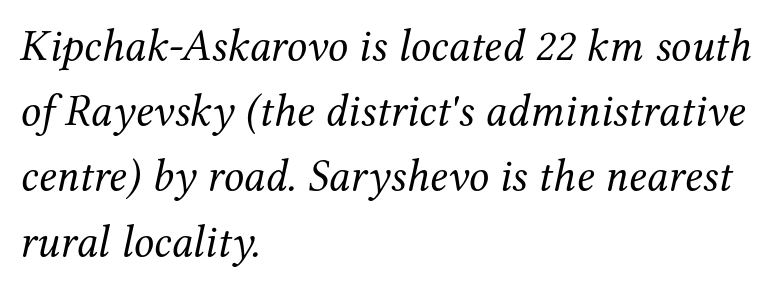
The image shows 45 px regular-weight serif type, italic (leaning right); set left-aligned, normal line spacing (1.45x), normal letter spacing, not underlined; medium stroke contrast and a medium x-height.
